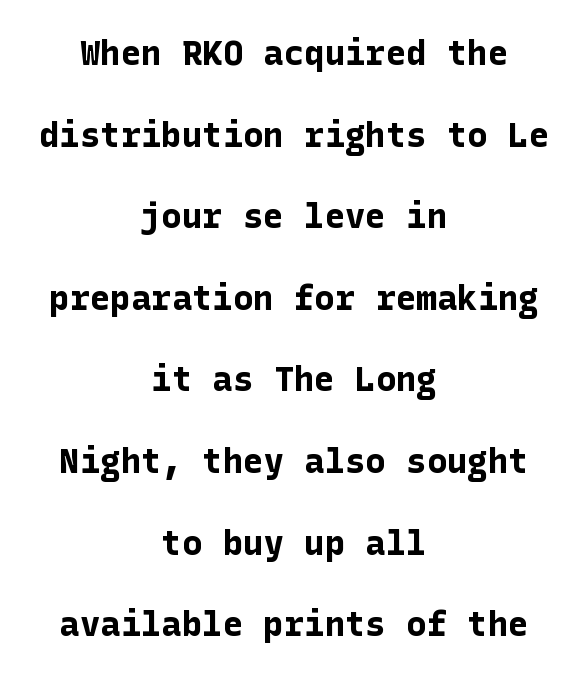
The image shows 34 px bold sans-serif type, upright; set centered, loose line spacing (2.4x), normal letter spacing, not underlined; low stroke contrast and a medium x-height.
